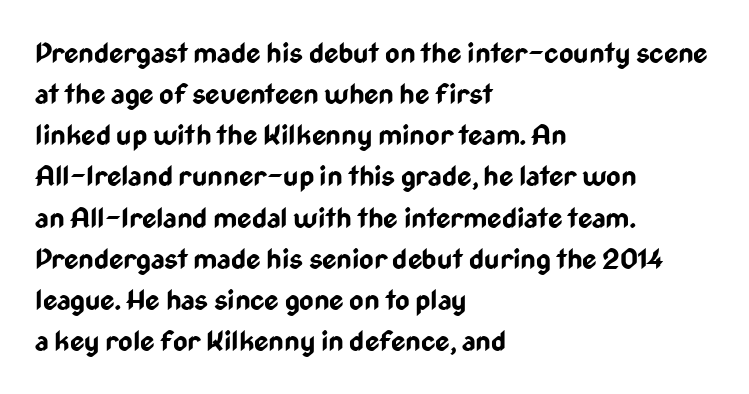
Here the designer chose a conventional face with non-uniform glyph widths. How heavy is the stroke? Heavy — this is a bold. The zone under the glyphs is completely vacant. Notice how the passage keeps a crisp vertical edge on the left only. Grotesque or geometric, the face here clearly has no serifs. Vertically, the passage feels balanced, rows spaced as you'd expect.
